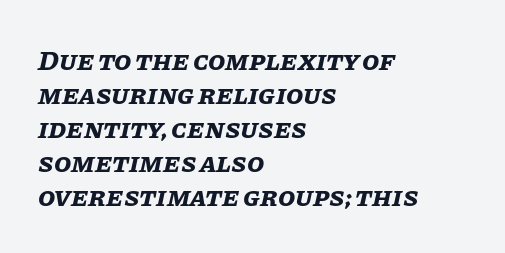
There's an unmistakable incline to the writing here. Rule under the text: the space is simply empty. Thick stems and heavy bowls — unmistakably bold. The rendering uses natural spacing where letterforms have individual widths.
